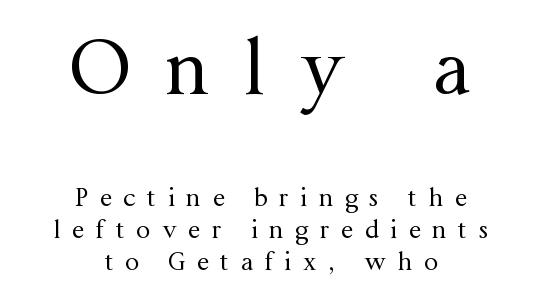
The zone under the glyphs is completely vacant. Reading down the column, the eye jumps a familiar distance to each next line. The letters advance in unequal steps, a hallmark of proportional type. I'd call this a serif setting — the letters wear small feet. Visually, the top section dominates because its glyphs are scaled up.
